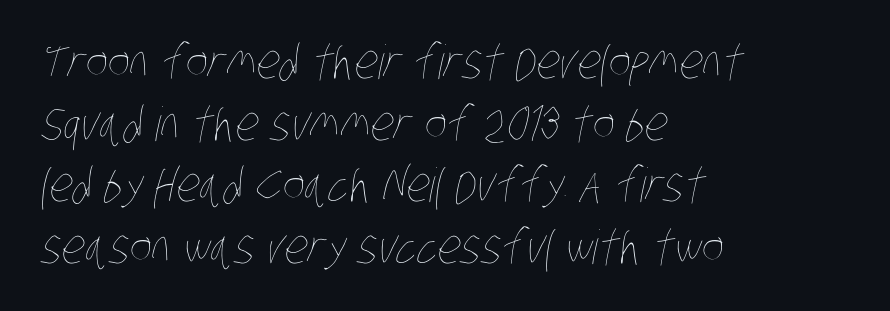
Leftover space on each line is placed entirely after the last word. Regarding leading, the lines here are spaced in the standard way. A typesetter would call this proportional, since set widths differ per character. Letter spacing: default. No extra ink here — the face is not bold. Check the space under the baseline: it is left empty.
